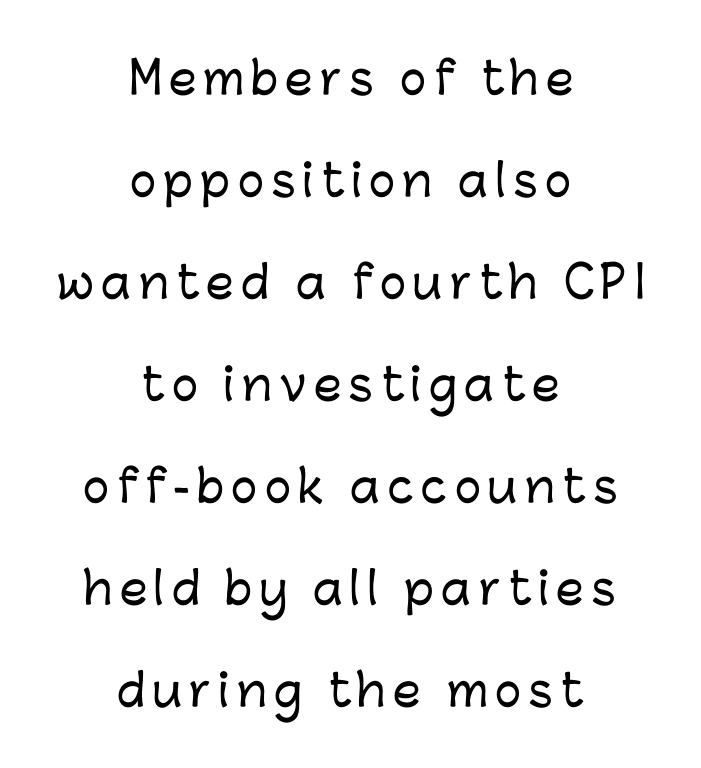
{"serif": "no", "italic": "no", "width": "normal", "stroke_contrast": "low", "x_height": "medium", "monospaced": "no", "underline": "no", "align": "center", "line_spacing": "loose", "line_spacing_ratio": 2.32, "glyph_px": 44}
